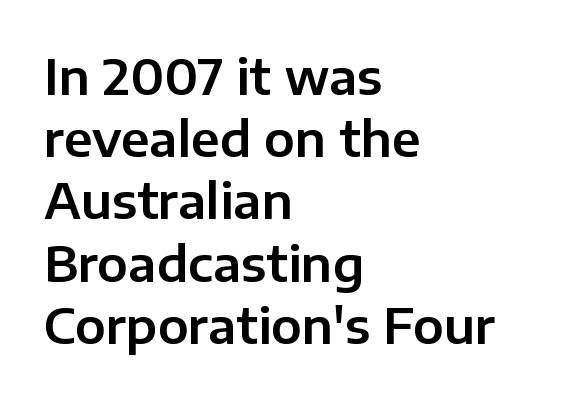
The image shows 49 px sans-serif type, upright; set left-aligned, normal line spacing (1.27x), normal letter spacing, not underlined; low stroke contrast and a medium x-height.
